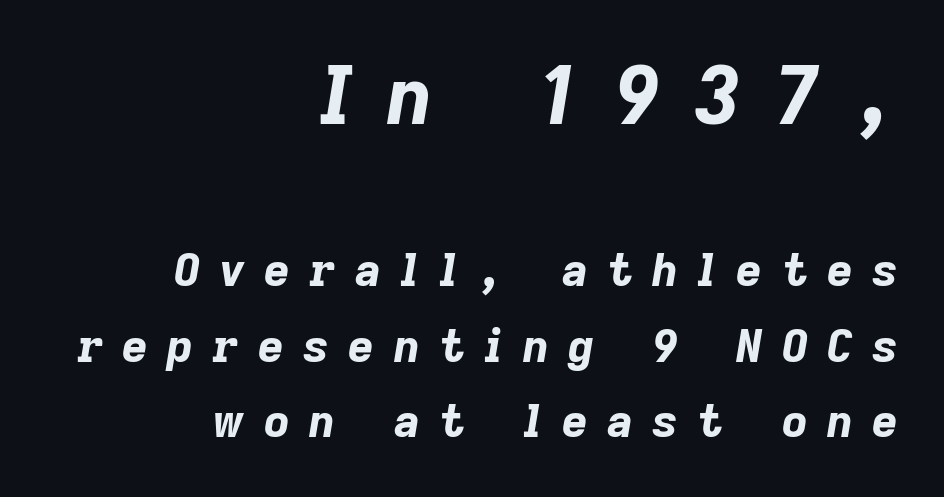
Q: Is the text bold? A: Yes.
Q: Is the text italic (slanted)? A: Yes, it leans right by about 9 degrees.
Q: Is the text underlined? A: No.
Q: How is the paragraph aligned? A: Right-aligned.
Q: Is the spacing between letters normal or unusually wide? A: Unusually wide.
Q: Is the spacing between lines tight, normal or loose? A: Normal.
Q: Which block of text is set in a larger size, the first (top) or the second (bottom)? A: The first (top) one.
Q: Width (condensed, normal, or wide)? A: Normal.
Q: Stroke contrast? A: Low.
Q: x-height? A: Medium.
Q: Monospaced? A: No.
